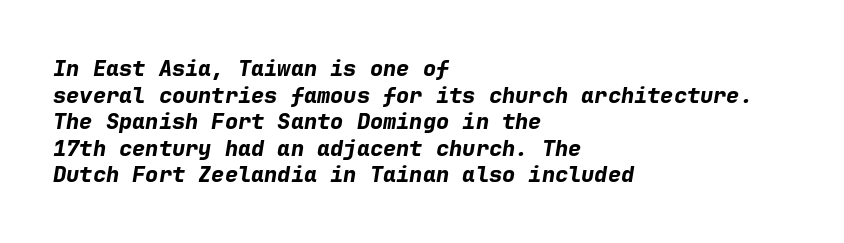
Where is the straight margin? On the left. Set as a true bold cut, around the 700 mark. The letterforms sit shoulder to shoulder at normal distance. Quick note: italic.
